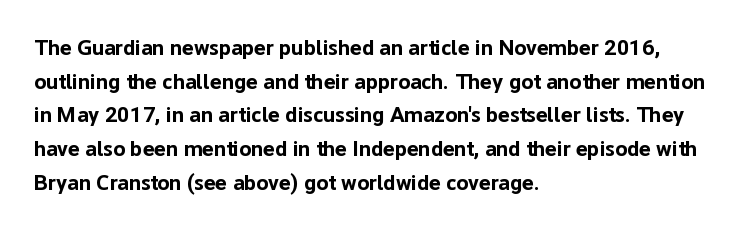
{"italic": "no", "bold": "yes", "underline": "no", "align": "left", "line_spacing": "normal", "line_spacing_ratio": 1.53, "letter_spacing": "normal", "letter_spacing_em": 0.0, "glyph_px": 22}
